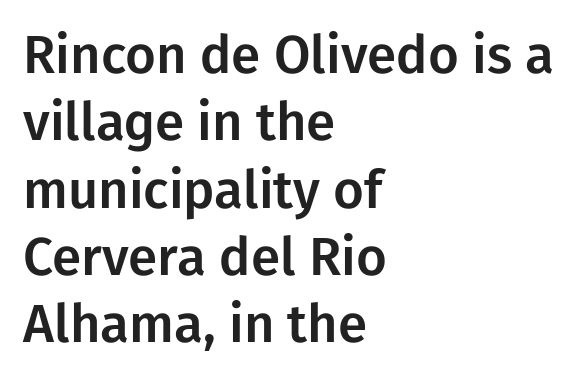
Q: Is the text italic (slanted)? A: No, it is upright.
Q: Is the typeface a serif or a sans-serif typeface? A: Sans-serif.
Q: Is the text underlined? A: No.
Q: How is the paragraph aligned? A: Left-aligned.
Q: Is the spacing between letters normal or unusually wide? A: Normal.
Q: Is the spacing between lines tight, normal or loose? A: Normal.
Q: Width (condensed, normal, or wide)? A: Normal.
Q: Stroke contrast? A: Low.
Q: x-height? A: Medium.
Q: Monospaced? A: No.
